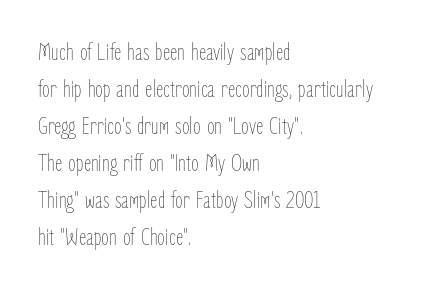
A typesetter would call this leading conventional body-copy spacing. Descender tails drop into unmarked territory. Visually the block forms a straight wall on the left and a jagged coastline on the right. Do the letters lean? They stand straight.
